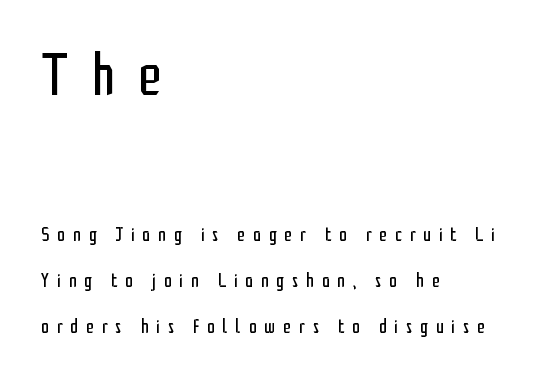
A roman cut, with each character standing at attention. This sample has the flowing, uneven cadence of proportional lettering. There is plenty of visible air inserted between adjacent glyphs. The letters look calm and open, with moderate or lighter stems. A bare baseline throughout the passage. How would I describe the line gaps? Wide and relaxed.
